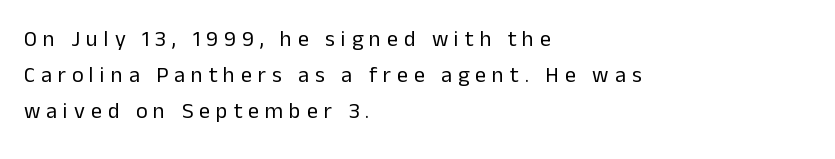
Q: Is the text bold? A: No.
Q: Is the text italic (slanted)? A: No, it is upright.
Q: Is the text underlined? A: No.
Q: How is the paragraph aligned? A: Left-aligned.
Q: Is the spacing between letters normal or unusually wide? A: Unusually wide.
Q: Is the spacing between lines tight, normal or loose? A: Normal.
